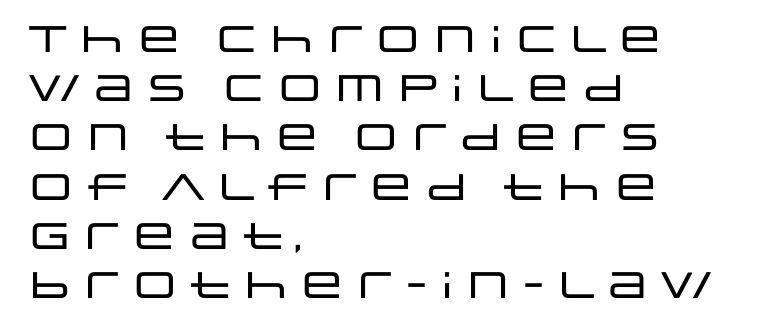
Q: Is the text italic (slanted)? A: No, it is upright.
Q: Is the typeface a serif or a sans-serif typeface? A: Sans-serif.
Q: Is the text underlined? A: No.
Q: How is the paragraph aligned? A: Left-aligned.
Q: Is the spacing between letters normal or unusually wide? A: Normal.
Q: Is the spacing between lines tight, normal or loose? A: Normal.
Q: Width (condensed, normal, or wide)? A: Wide.
Q: Stroke contrast? A: Low.
Q: x-height? A: Large.
Q: Monospaced? A: No.
